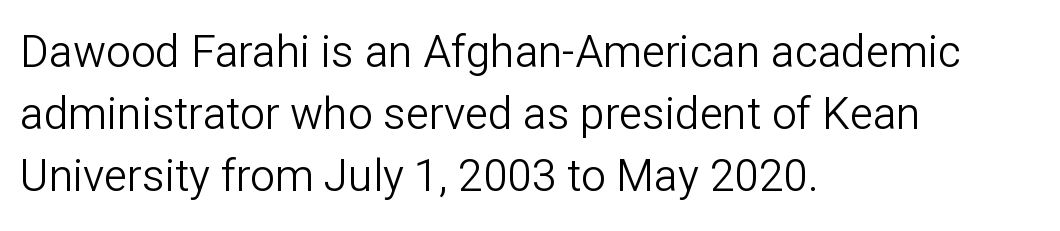
Nope, no serifs anywhere on these letters. Posture: upright roman. The tracking reads as untouched default to a designer's eye. Any mark beneath the type? The region is blank.
